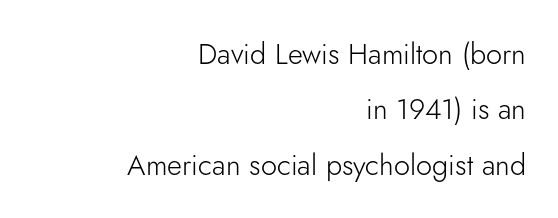
Do the letters lean? They stand straight. Lines of text with bare space underneath. The passage shown is not bold in any degree. You can tell from the bare stems that sans-serif type was used. Honestly, the letter spacing is just normal — you wouldn't notice it. Interline gaps are noticeably wide in this sample.
